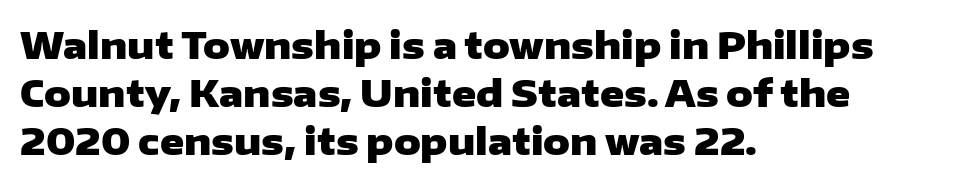
The image shows 37 px heavy, wide sans-serif type, upright; set left-aligned, normal line spacing (1.3x), normal letter spacing, not underlined; low stroke contrast and a medium x-height.
